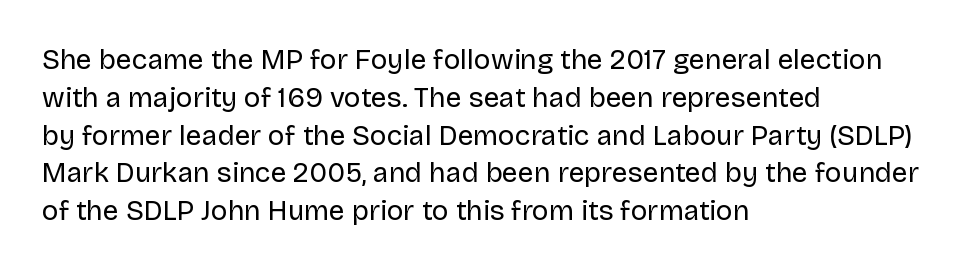
{"serif": "no", "italic": "no", "bold": "no", "weight": "regular", "width": "normal", "stroke_contrast": "low", "x_height": "large", "monospaced": "no", "underline": "no", "align": "left", "line_spacing": "normal", "line_spacing_ratio": 1.35, "letter_spacing": "normal", "letter_spacing_em": 0.0, "glyph_px": 28}
